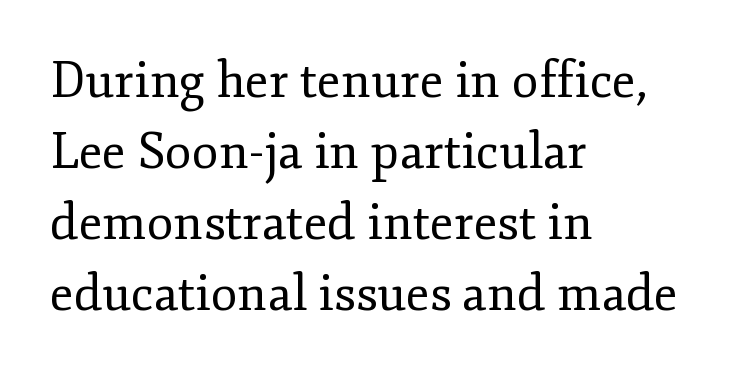
Q: Is the text bold? A: No.
Q: Is the text italic (slanted)? A: No, it is upright.
Q: Is the typeface a serif or a sans-serif typeface? A: Serif.
Q: Is the text underlined? A: No.
Q: How is the paragraph aligned? A: Left-aligned.
Q: Is the spacing between letters normal or unusually wide? A: Normal.
Q: Is the spacing between lines tight, normal or loose? A: Normal.
Q: Width (condensed, normal, or wide)? A: Normal.
Q: Stroke contrast? A: Low.
Q: x-height? A: Small.
Q: Monospaced? A: No.
